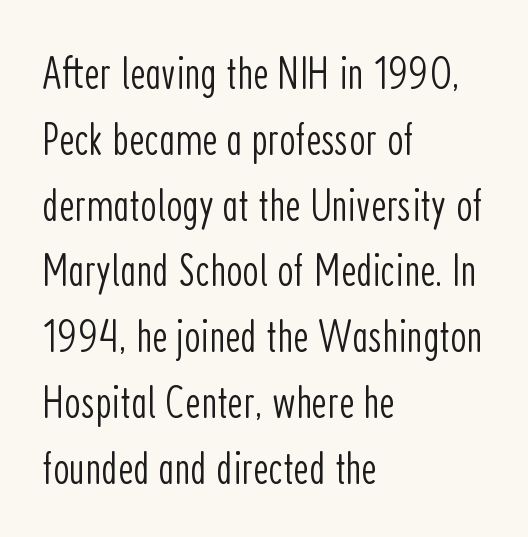
{"serif": "no", "italic": "no", "bold": "no", "weight": "light", "width": "condensed", "stroke_contrast": "low", "x_height": "medium", "monospaced": "no", "underline": "no", "align": "left", "line_spacing": "normal", "line_spacing_ratio": 1.4, "letter_spacing": "normal", "letter_spacing_em": 0.0, "glyph_px": 47}
